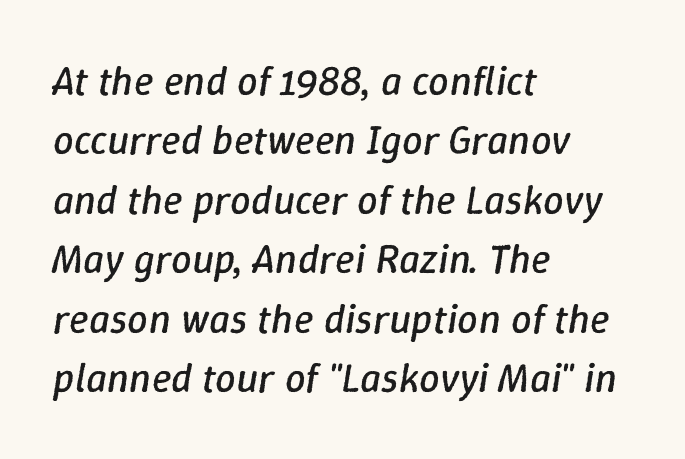
The image shows 41 px regular-weight type, italic (leaning right); set left-aligned, normal line spacing (1.45x), normal letter spacing, not underlined; low stroke contrast and a medium x-height.
